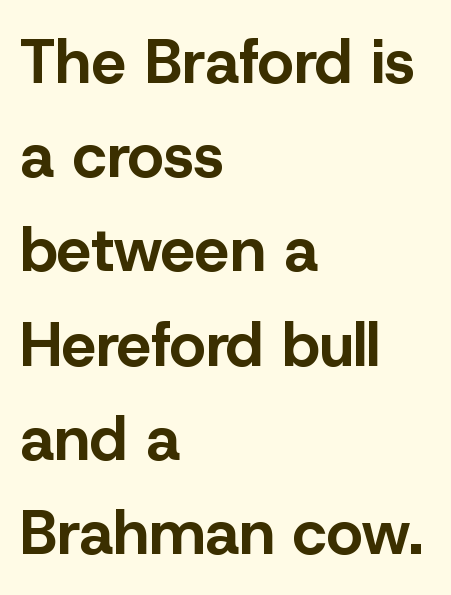
Q: Is the text bold? A: Yes.
Q: Is the text italic (slanted)? A: No, it is upright.
Q: Is the typeface a serif or a sans-serif typeface? A: Sans-serif.
Q: Is the text underlined? A: No.
Q: How is the paragraph aligned? A: Left-aligned.
Q: Is the spacing between letters normal or unusually wide? A: Normal.
Q: Is the spacing between lines tight, normal or loose? A: Normal.
Q: Width (condensed, normal, or wide)? A: Normal.
Q: Stroke contrast? A: Low.
Q: x-height? A: Medium.
Q: Monospaced? A: No.
